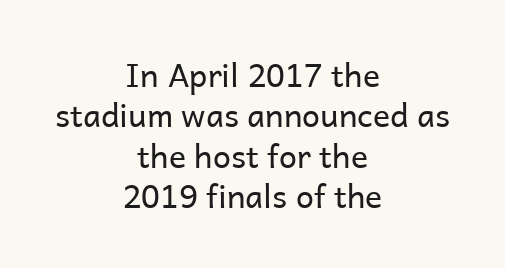
The image shows 32 px regular-weight sans-serif type, upright; set centered, normal line spacing (1.26x), normal letter spacing, not underlined; low stroke contrast and a medium x-height.
